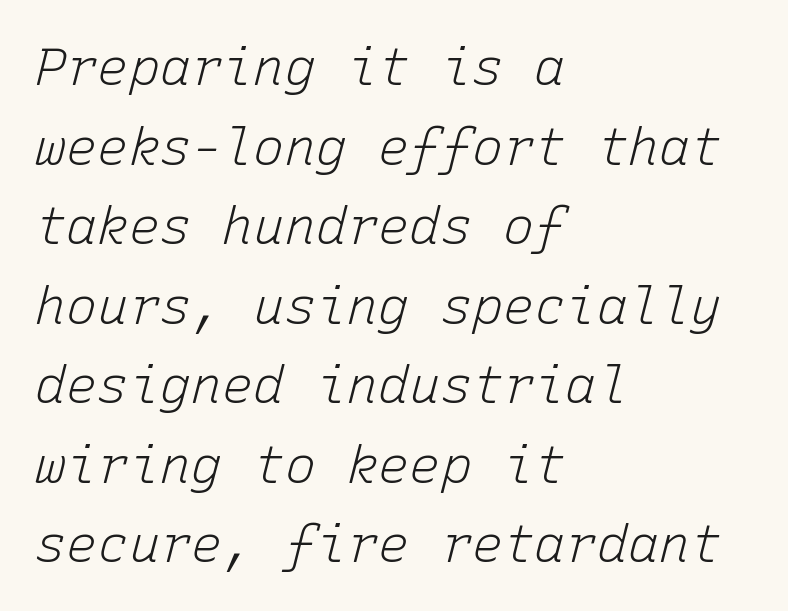
The image shows 52 px light type, italic (leaning right), monospaced; set left-aligned, normal line spacing (1.53x), normal letter spacing, not underlined; low stroke contrast and a medium x-height.
